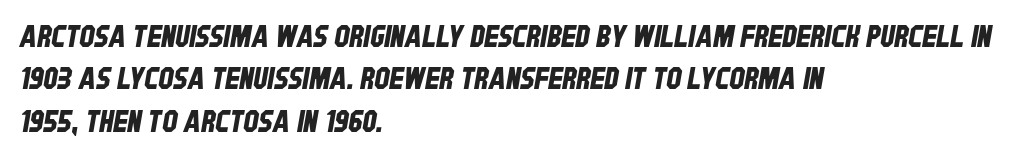
Q: Is the typeface a serif or a sans-serif typeface? A: Sans-serif.
Q: Is the text underlined? A: No.
Q: How is the paragraph aligned? A: Left-aligned.
Q: Is the spacing between letters normal or unusually wide? A: Normal.
Q: Is the spacing between lines tight, normal or loose? A: Normal.
Q: Width (condensed, normal, or wide)? A: Condensed.
Q: Stroke contrast? A: Low.
Q: x-height? A: Large.
Q: Monospaced? A: No.
